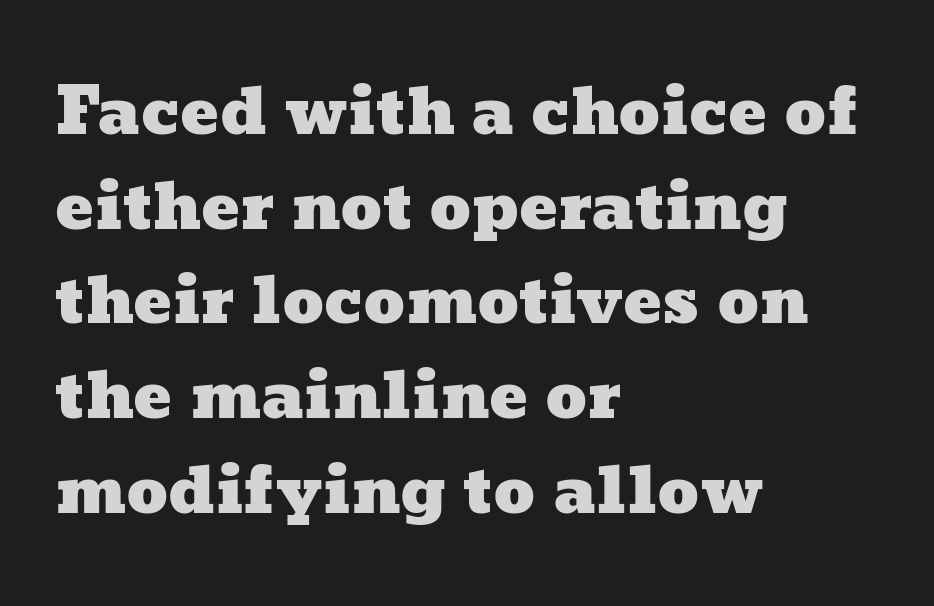
Q: Is the text underlined? A: No.
Q: How is the paragraph aligned? A: Left-aligned.
Q: Is the spacing between letters normal or unusually wide? A: Normal.
Q: Is the spacing between lines tight, normal or loose? A: Normal.
Q: Width (condensed, normal, or wide)? A: Wide.
Q: Stroke contrast? A: Low.
Q: x-height? A: Medium.
Q: Monospaced? A: No.
